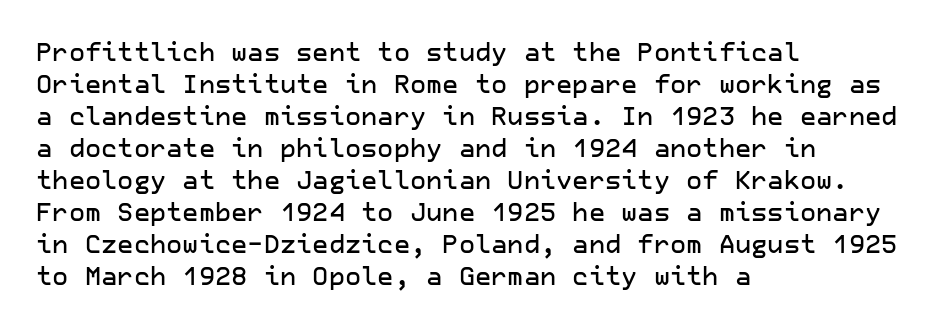
The image shows 25 px text type, upright; set left-aligned, normal line spacing (1.28x), normal letter spacing, not underlined.
